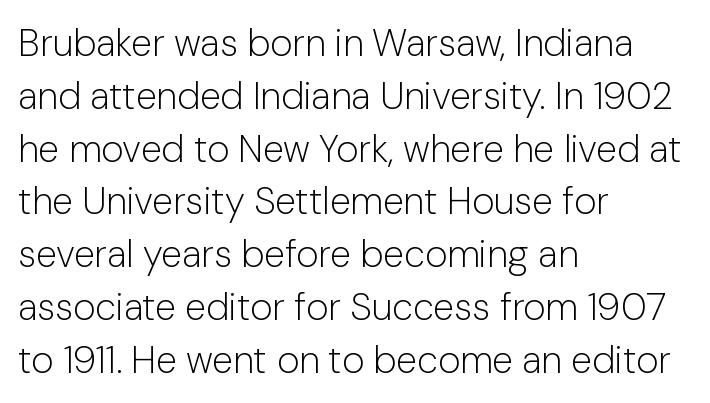
These lines were composed using upright roman letters. Does the type have serifs? No, each stem ends abruptly. Does extra space separate the letters? No, they use regular spacing. The rendering uses a moderate line-height, typical for paragraphs. Underlining? Definitely not there. The weight would be labelled regular, book, light, or lighter still.
